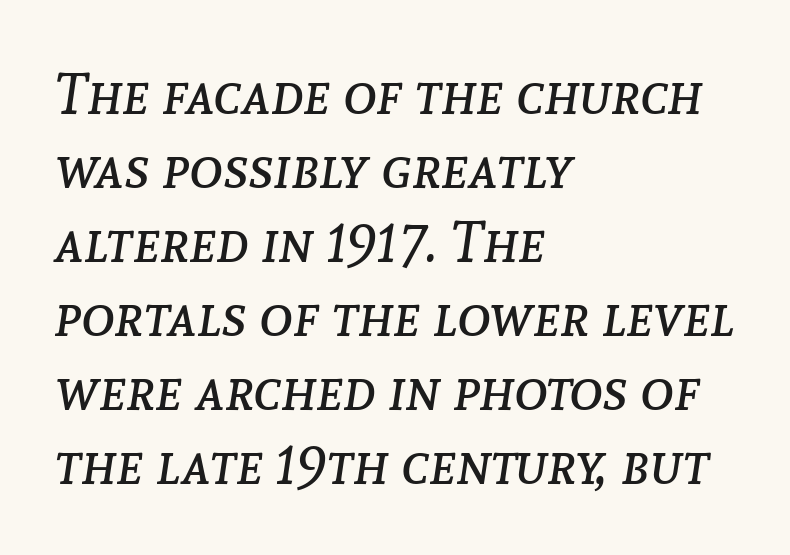
{"italic": "yes", "lean": "right", "slant_degrees": 8, "bold": "no", "weight": "regular", "width": "normal", "stroke_contrast": "low", "x_height": "medium", "monospaced": "no", "underline": "no", "align": "left", "line_spacing": "normal", "line_spacing_ratio": 1.3, "letter_spacing": "normal", "letter_spacing_em": 0.0, "glyph_px": 57}
